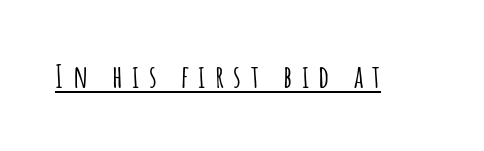
Nope, not italic — everything's standing straight. Are there feet on the stems? There aren't — it's a sans. The gaps between neighbouring characters are conspicuously large. Is this a fixed-width face? No — the glyphs have proportional, varying widths. Underlining? Definitely there.
